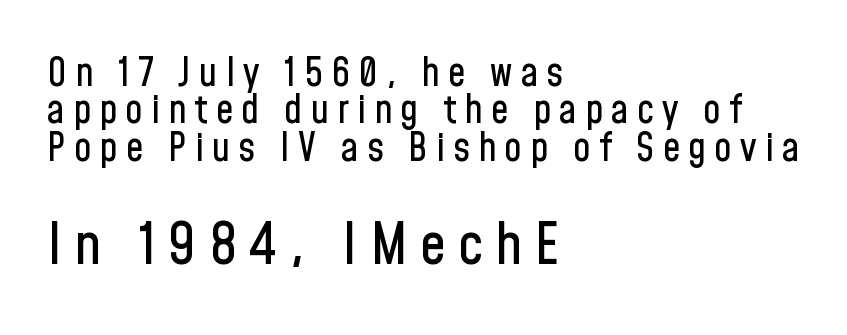
Leading is clearly below the norm, producing a dense column. The characters display no serif detailing; their extremities are plain. Look at the tracking — it's clearly loosened, letters drifting apart. Varying glyph widths throughout — classic text-font behaviour. Every character sits straight up, as roman type does.
